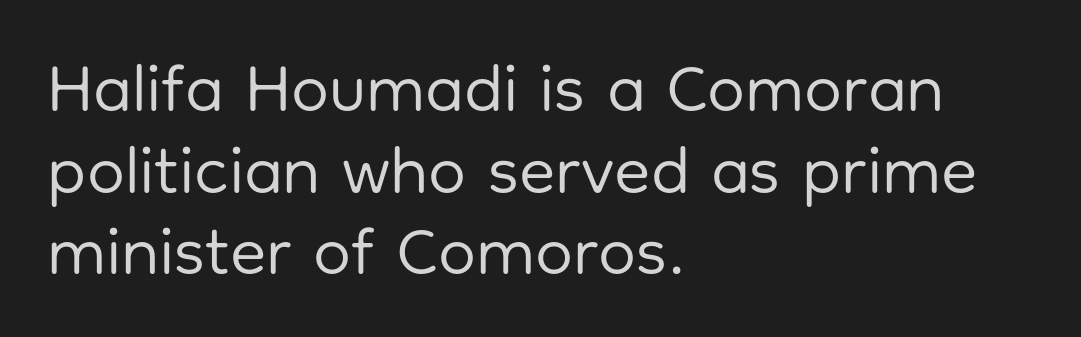
The image shows 67 px regular-weight sans-serif type, upright; set left-aligned, line spacing 1.22x, normal letter spacing, not underlined; low stroke contrast and a medium x-height.
